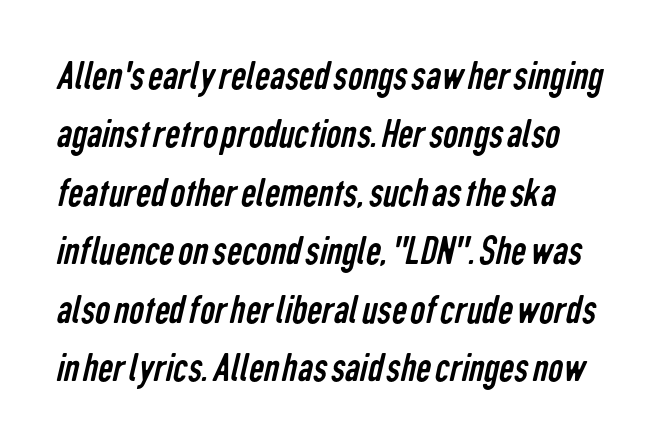
Underline: absent. Varying glyph widths throughout — classic text-font behaviour. No chunkiness to these letters — they're not bold. The passage shown has conventional tracking throughout. This block has exactly the height ordinary leading produces.
